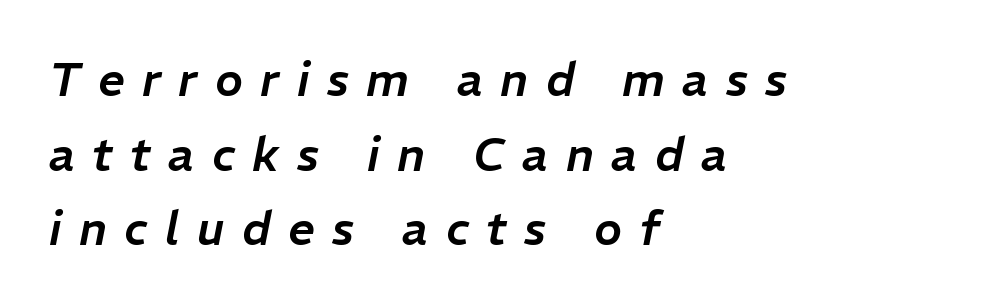
The image shows 47 px text type, italic (leaning right); set left-aligned, normal line spacing (1.59x), unusually wide letter spacing (+0.37 em), not underlined; low stroke contrast and a medium x-height.
